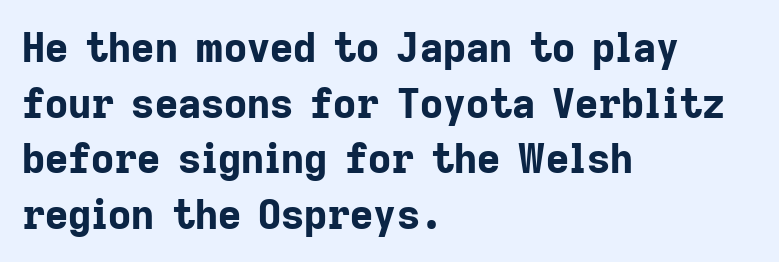
{"serif": "no", "italic": "no", "bold": "yes", "weight": "bold", "width": "normal", "stroke_contrast": "low", "x_height": "medium", "monospaced": "no", "underline": "no", "align": "left", "line_spacing": "normal", "line_spacing_ratio": 1.39, "letter_spacing": "normal", "letter_spacing_em": 0.0, "glyph_px": 40}
